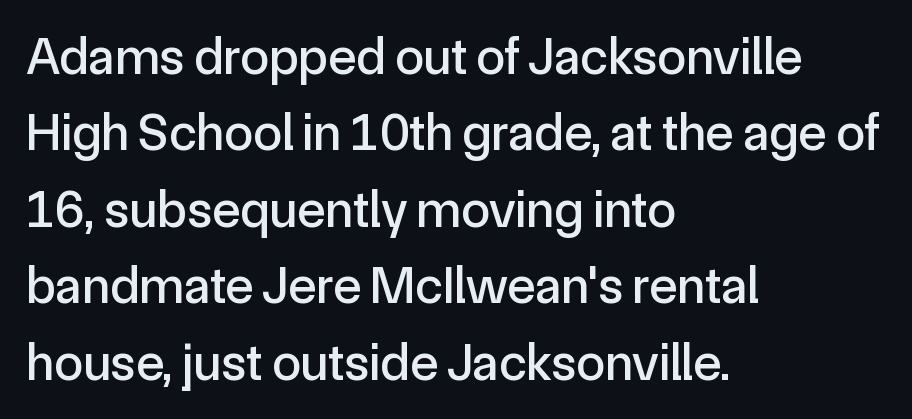
The image shows 52 px sans-serif type, upright; set left-aligned, normal line spacing (1.47x), normal letter spacing, not underlined; a medium x-height.
